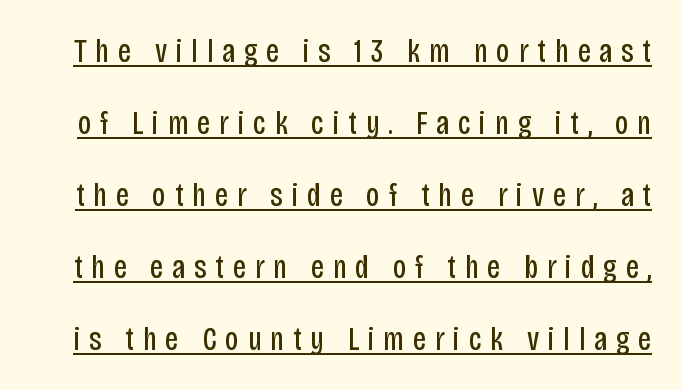
Q: Is the text bold? A: No.
Q: Is the text italic (slanted)? A: No, it is upright.
Q: Is the typeface a serif or a sans-serif typeface? A: Sans-serif.
Q: Is the text underlined? A: Yes.
Q: Is the spacing between letters normal or unusually wide? A: Unusually wide.
Q: Is the spacing between lines tight, normal or loose? A: Loose.
Q: Width (condensed, normal, or wide)? A: Condensed.
Q: Stroke contrast? A: Low.
Q: x-height? A: Large.
Q: Monospaced? A: No.
